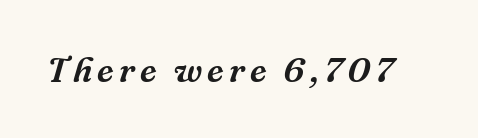
The image shows 35 px serif type, italic (leaning right); set not underlined; medium stroke contrast and a medium x-height.
